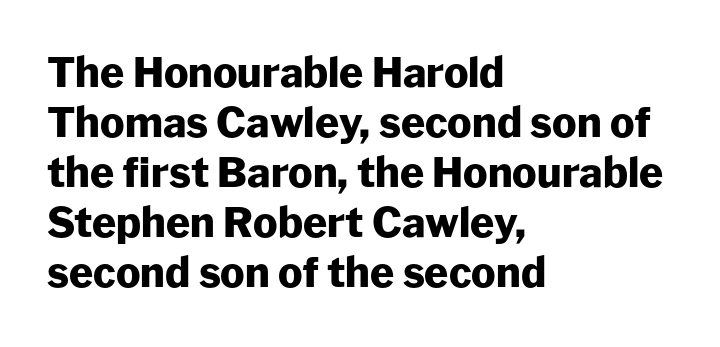
The image shows 41 px heavy sans-serif type, upright; set left-aligned, line spacing 1.22x, normal letter spacing, not underlined; low stroke contrast and a medium x-height.
